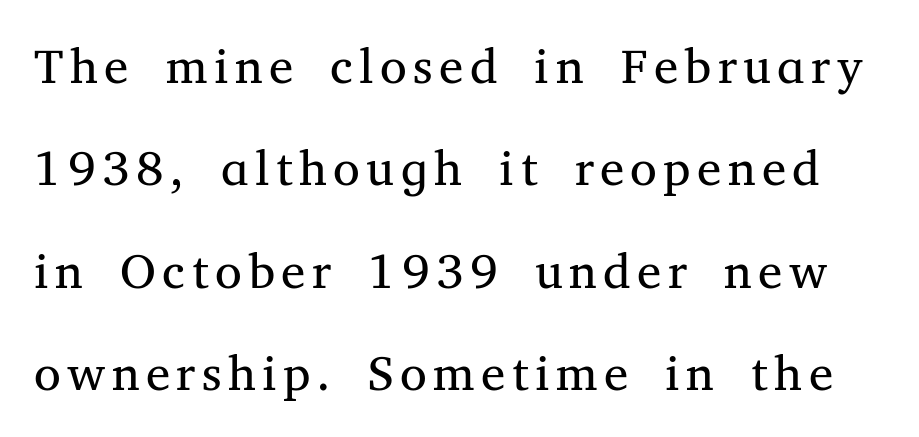
One glance says open: line gaps are wider than usual. This sample has the flowing, uneven cadence of proportional lettering. Do the letters lean? They stand straight. Anything drawn beneath the words? Only blank space. Font category for this specimen: serif. Weight: not bold — regular or lighter.
